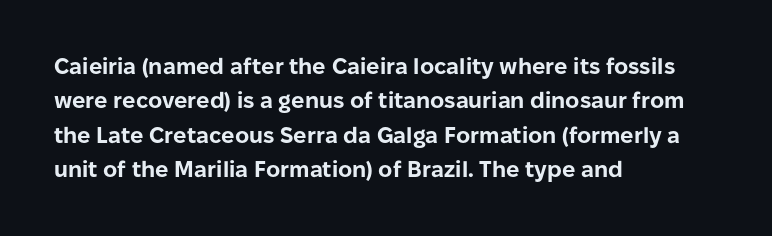
Upright lettering throughout. Just letters on the line, the space beneath them empty. The vertical gap from one line to the next is medium. Strong, thick strokes mark this as bold type. Short and long lines alike share a common starting point at left.
